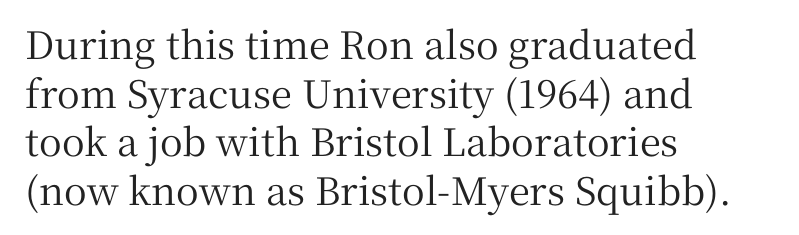
Observe the serifs anchoring each vertical stroke in this sample. Spacing verdict: proportional, widths tailored to each character. Horizontal bands of white between lines are of average thickness. The rag falls on the right side of this text block. There is no visible air inserted between adjacent glyphs. Rule under the text: the space is simply empty.
